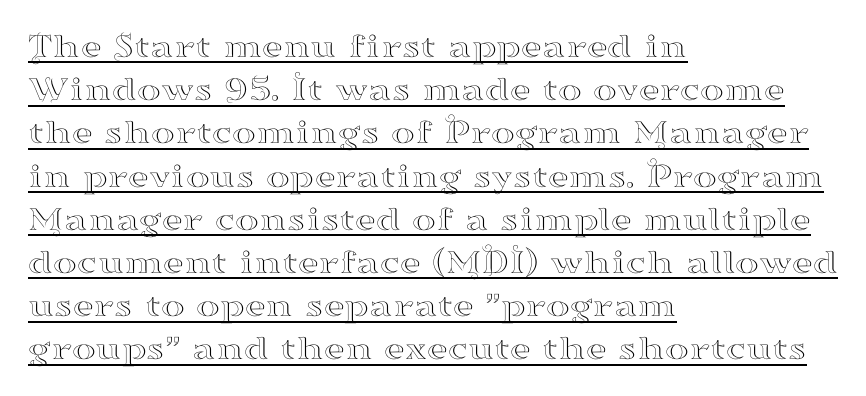
Q: Is the text italic (slanted)? A: No, it is upright.
Q: Is the typeface a serif or a sans-serif typeface? A: Serif.
Q: Is the text underlined? A: Yes.
Q: How is the paragraph aligned? A: Left-aligned.
Q: Is the spacing between letters normal or unusually wide? A: Normal.
Q: Width (condensed, normal, or wide)? A: Wide.
Q: Stroke contrast? A: High.
Q: x-height? A: Small.
Q: Monospaced? A: No.
